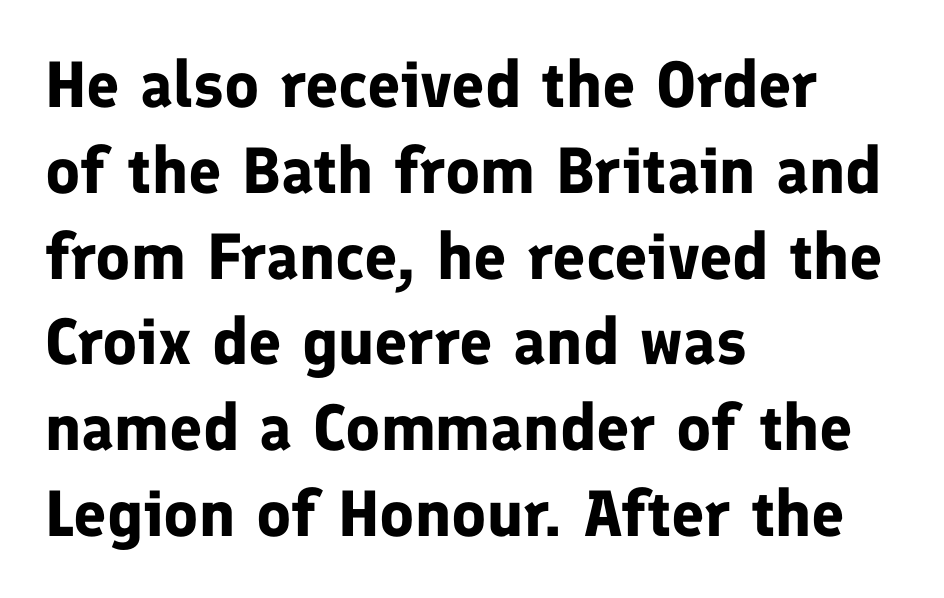
Q: Is the text bold? A: Yes.
Q: Is the text italic (slanted)? A: No, it is upright.
Q: Is the typeface a serif or a sans-serif typeface? A: Sans-serif.
Q: Is the text underlined? A: No.
Q: How is the paragraph aligned? A: Left-aligned.
Q: Is the spacing between letters normal or unusually wide? A: Normal.
Q: Is the spacing between lines tight, normal or loose? A: Normal.
Q: Width (condensed, normal, or wide)? A: Normal.
Q: Stroke contrast? A: Low.
Q: x-height? A: Medium.
Q: Monospaced? A: No.
